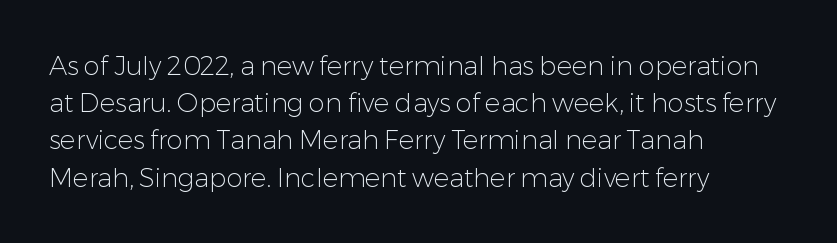
The image shows 26 px text type, upright; set left-aligned, normal line spacing (1.43x), normal letter spacing, not underlined.
